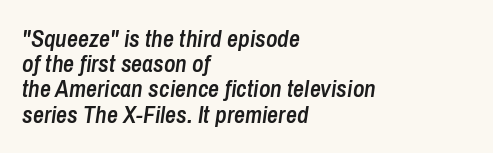
{"italic": "yes", "lean": "right", "slant_degrees": 8, "bold": "semi", "underline": "no", "align": "left", "line_spacing": "tight", "line_spacing_ratio": 1.05, "letter_spacing": "normal", "letter_spacing_em": 0.0, "glyph_px": 24}
